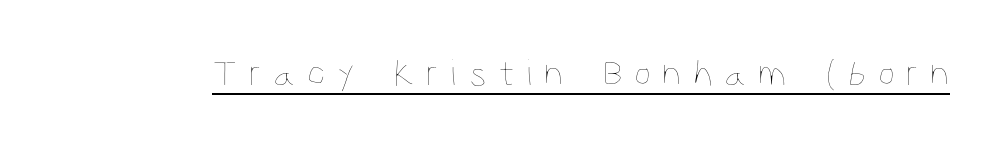
The image shows 38 px thin, condensed type, upright; set unusually wide letter spacing (+0.3 em), underlined; low stroke contrast and a large x-height.
